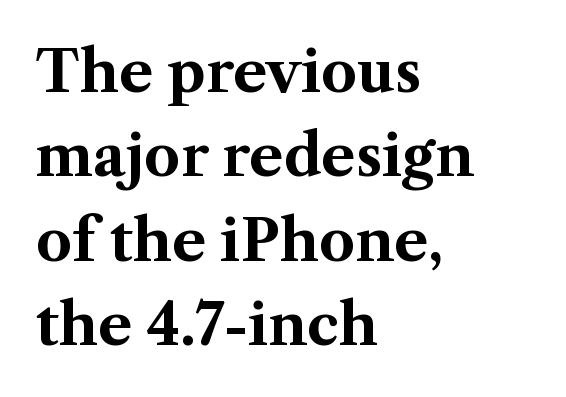
{"serif": "yes", "italic": "no", "bold": "yes", "weight": "bold", "width": "normal", "stroke_contrast": "medium", "x_height": "medium", "monospaced": "no", "underline": "no", "align": "left", "line_spacing": "normal", "line_spacing_ratio": 1.48, "letter_spacing": "normal", "letter_spacing_em": 0.0, "glyph_px": 57}
